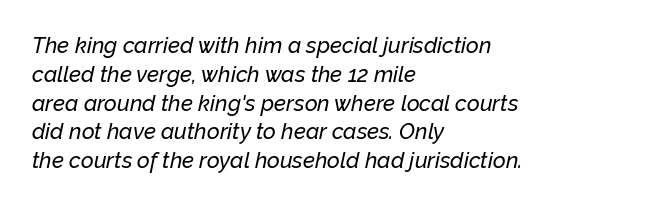
Q: Is the text italic (slanted)? A: Yes, it leans right by about 12 degrees.
Q: Is the text underlined? A: No.
Q: How is the paragraph aligned? A: Left-aligned.
Q: Is the spacing between letters normal or unusually wide? A: Normal.
Q: Is the spacing between lines tight, normal or loose? A: Normal.
